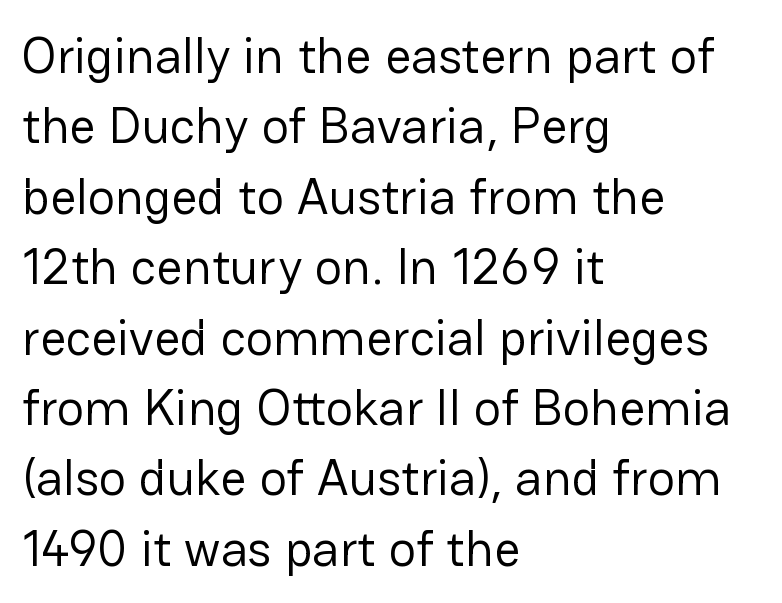
{"serif": "no", "italic": "no", "bold": "no", "weight": "regular", "width": "normal", "stroke_contrast": "low", "x_height": "medium", "monospaced": "no", "underline": "no", "align": "left", "line_spacing": "normal", "line_spacing_ratio": 1.38, "letter_spacing": "normal", "letter_spacing_em": 0.0, "glyph_px": 51}
